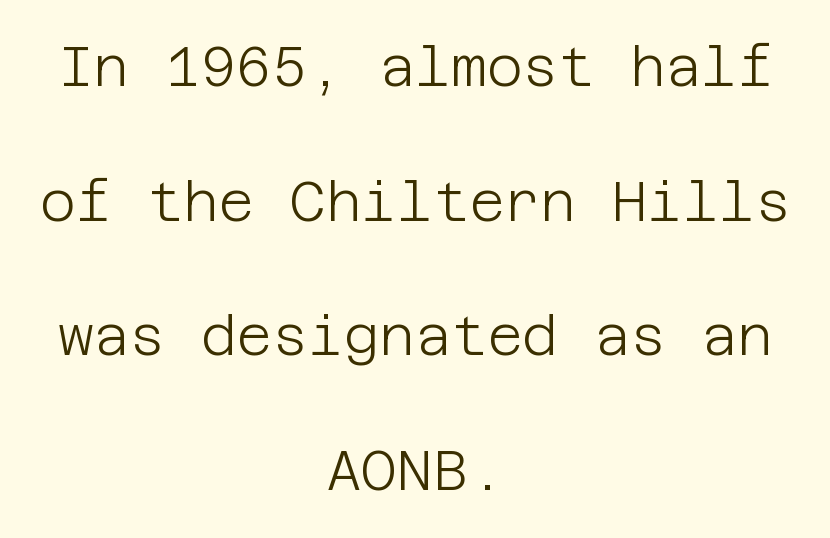
{"serif": "no", "italic": "no", "bold": "no", "weight": "light", "width": "normal", "stroke_contrast": "low", "x_height": "large", "underline": "no", "align": "center", "line_spacing": "loose", "line_spacing_ratio": 2.45, "letter_spacing": "normal", "letter_spacing_em": 0.0, "glyph_px": 55}
